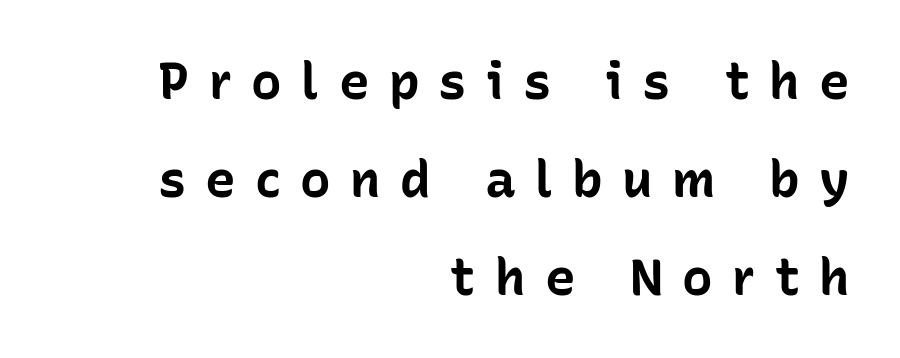
{"serif": "no", "italic": "no", "bold": "yes", "weight": "bold", "width": "normal", "stroke_contrast": "low", "x_height": "medium", "monospaced": "no", "underline": "no", "align": "right", "line_spacing": "loose", "line_spacing_ratio": 1.92, "letter_spacing": "wide", "letter_spacing_em": 0.38, "glyph_px": 51}
